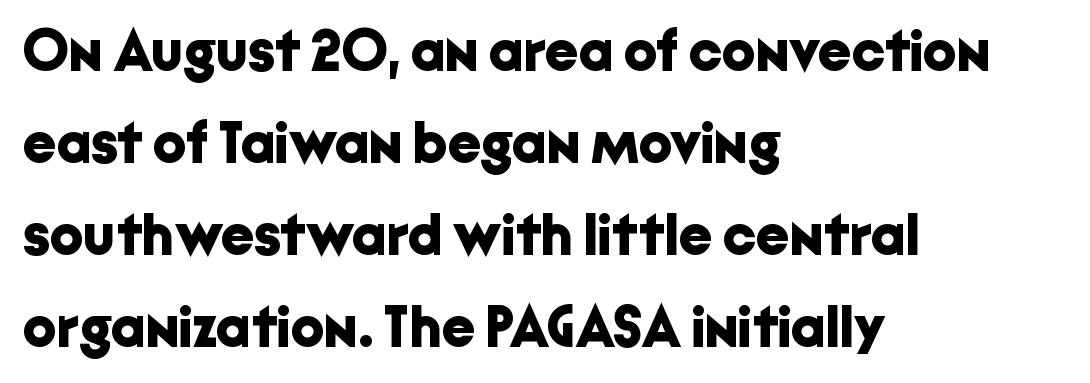
{"serif": "no", "italic": "no", "bold": "yes", "weight": "bold", "width": "normal", "stroke_contrast": "low", "x_height": "medium", "monospaced": "no", "underline": "no", "align": "left", "line_spacing": "normal", "line_spacing_ratio": 1.56, "letter_spacing": "normal", "letter_spacing_em": 0.0, "glyph_px": 59}
